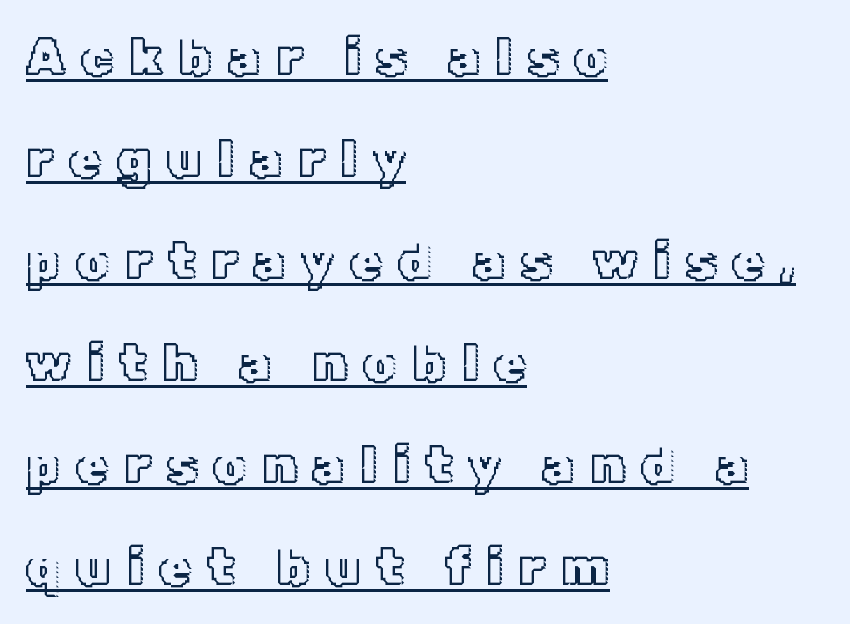
{"italic": "no", "width": "normal", "x_height": "medium", "monospaced": "no", "underline": "yes", "align": "left", "line_spacing": "loose", "line_spacing_ratio": 1.96, "letter_spacing": "wide", "letter_spacing_em": 0.3, "glyph_px": 52}
